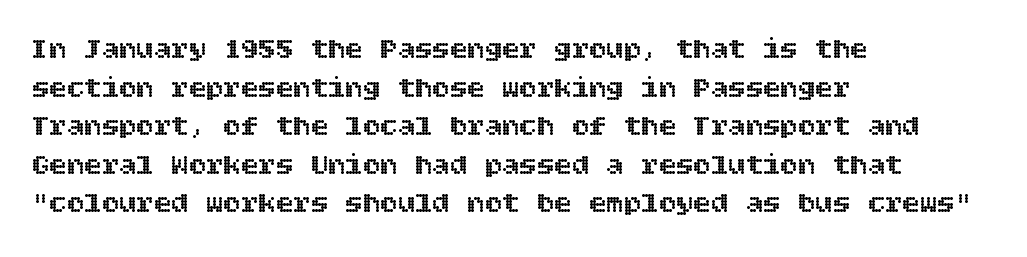
{"italic": "no", "width": "normal", "x_height": "large", "underline": "no", "align": "left", "line_spacing": "normal", "line_spacing_ratio": 1.33, "letter_spacing": "normal", "letter_spacing_em": 0.0, "glyph_px": 29}
